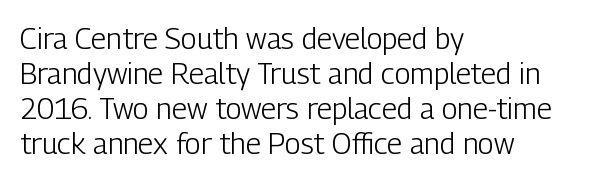
{"serif": "no", "italic": "no", "bold": "no", "weight": "light", "width": "condensed", "stroke_contrast": "low", "x_height": "medium", "monospaced": "no", "underline": "no", "align": "left", "line_spacing_ratio": 1.21, "letter_spacing": "normal", "letter_spacing_em": 0.0, "glyph_px": 29}
